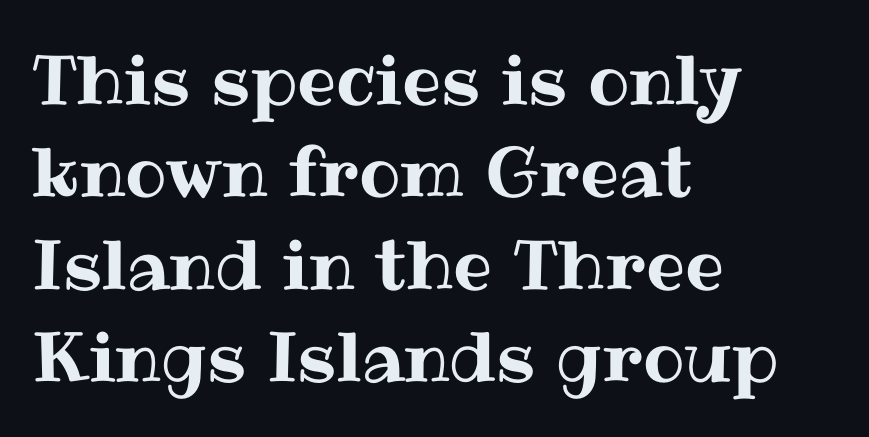
Q: Is the text italic (slanted)? A: No, it is upright.
Q: Is the text underlined? A: No.
Q: How is the paragraph aligned? A: Left-aligned.
Q: Is the spacing between letters normal or unusually wide? A: Normal.
Q: Is the spacing between lines tight, normal or loose? A: Normal.
Q: Width (condensed, normal, or wide)? A: Normal.
Q: Stroke contrast? A: Medium.
Q: x-height? A: Medium.
Q: Monospaced? A: No.
